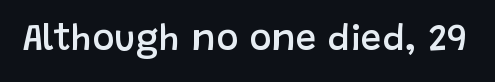
The image shows 37 px semibold sans-serif type, upright; set normal letter spacing, not underlined; low stroke contrast and a large x-height.
